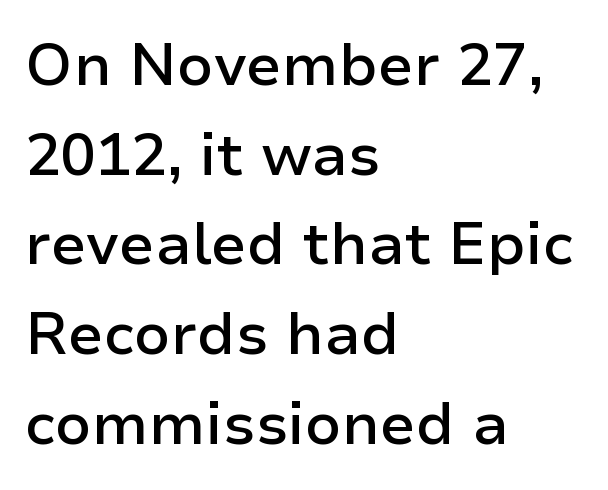
The image shows 59 px semibold sans-serif type, upright; set left-aligned, normal line spacing (1.52x), normal letter spacing, not underlined; low stroke contrast and a medium x-height.
